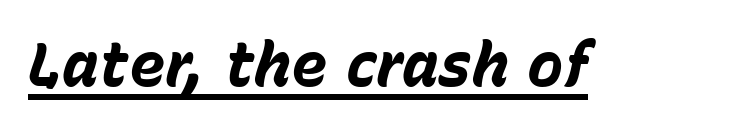
The image shows 61 px bold type, italic (leaning right); set normal letter spacing, underlined; low stroke contrast and a medium x-height.
